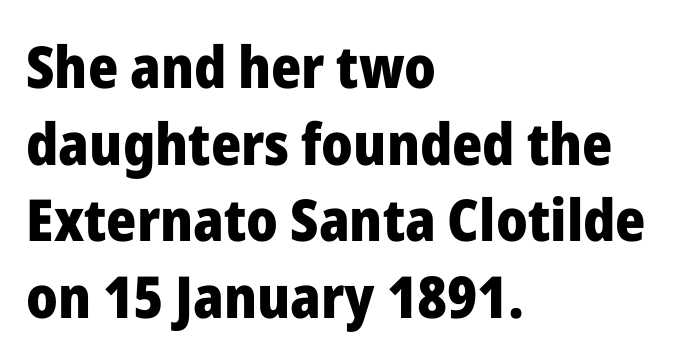
Q: Is the text bold? A: Yes.
Q: Is the text italic (slanted)? A: No, it is upright.
Q: Is the typeface a serif or a sans-serif typeface? A: Sans-serif.
Q: Is the text underlined? A: No.
Q: How is the paragraph aligned? A: Left-aligned.
Q: Is the spacing between letters normal or unusually wide? A: Normal.
Q: Is the spacing between lines tight, normal or loose? A: Normal.
Q: Width (condensed, normal, or wide)? A: Normal.
Q: Stroke contrast? A: Low.
Q: x-height? A: Medium.
Q: Monospaced? A: No.
